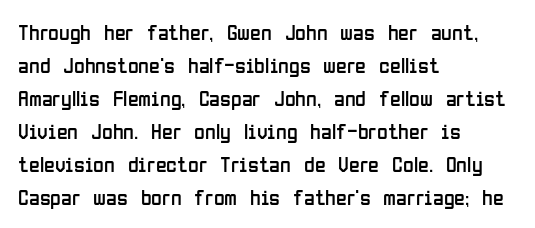
{"italic": "no", "bold": "no", "underline": "no", "align": "left", "line_spacing": "normal", "line_spacing_ratio": 1.5, "letter_spacing": "normal", "letter_spacing_em": 0.0, "glyph_px": 22}
